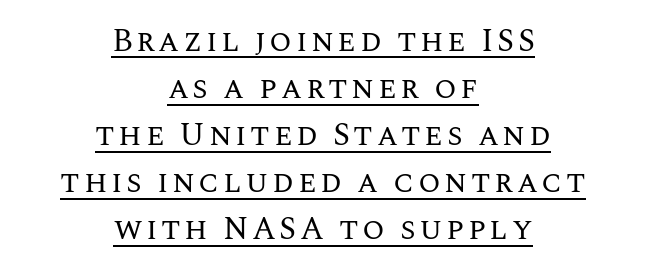
{"italic": "no", "bold": "no", "weight": "regular", "width": "normal", "stroke_contrast": "medium", "x_height": "large", "monospaced": "no", "underline": "yes", "align": "center", "line_spacing": "normal", "line_spacing_ratio": 1.47, "glyph_px": 32}
